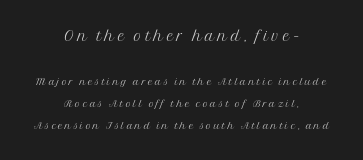
Counters stay open thanks to moderate or lighter strokes. Short and long lines alike share a common midpoint. The designer left line spacing at the default. The space directly below the letters is spotless. Bigger letters appear in the top chunk; the bottom chunk is reduced.
